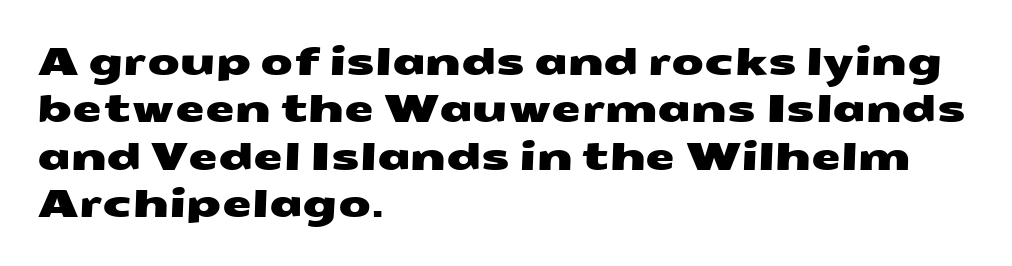
The image shows 38 px wide sans-serif type; set left-aligned, normal line spacing (1.25x), normal letter spacing, not underlined; medium stroke contrast and a medium x-height.
